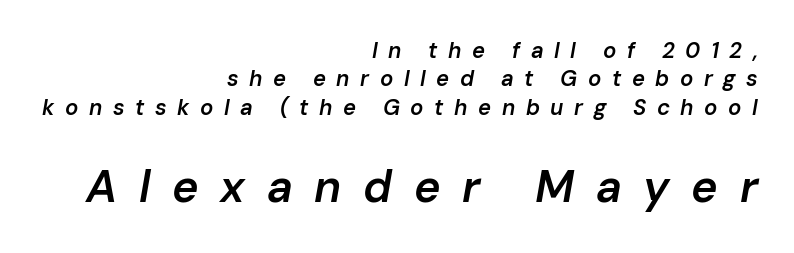
The image shows 45 px semibold type, italic (leaning right); set right-aligned, normal line spacing (1.29x), unusually wide letter spacing (+0.48 em), not underlined; the second (bottom) block is 2.05x larger; low stroke contrast and a medium x-height.
